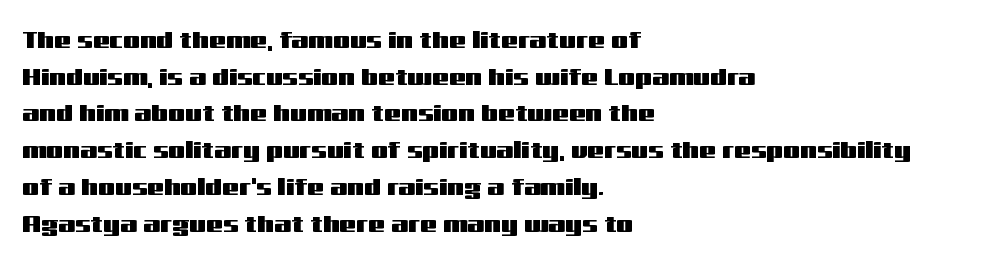
The image shows 24 px text type, upright; set left-aligned, normal line spacing (1.53x), normal letter spacing, not underlined.
